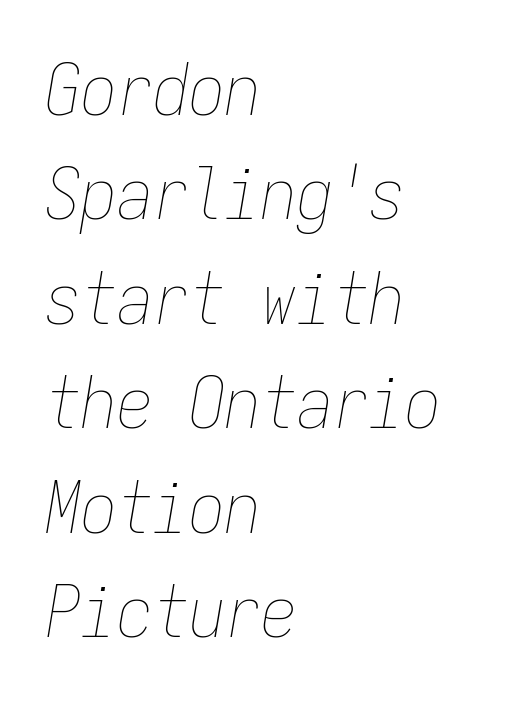
The rendering applies a slant to the glyphs. The paragraph has a hard left edge and a soft right edge. The strokes carry an ordinary text weight at most. Honestly, the letter spacing is just normal — you wouldn't notice it.
